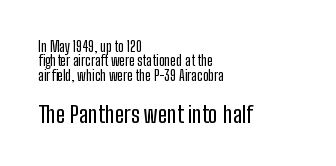
The image shows 23 px text type, upright; set left-aligned, tight line spacing (1.03x), normal letter spacing, not underlined; the second (bottom) block is 1.64x larger.
